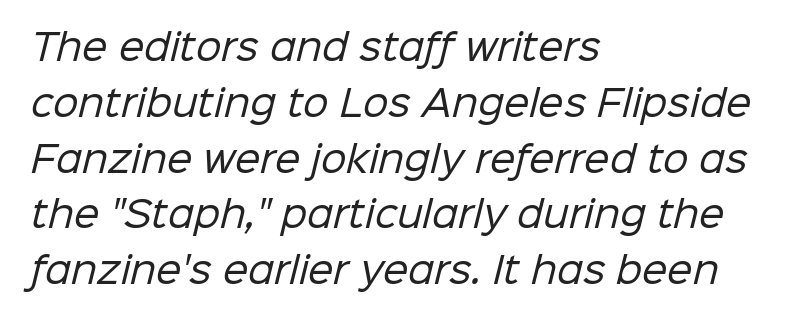
The leading is moderate, giving the passage an even texture. Nothing heavy about these letters — not bold at all. No feet cap the strokes, marking this as sans-serif type. Here the designer chose a conventional face with non-uniform glyph widths. Bare-footed words on every line.
